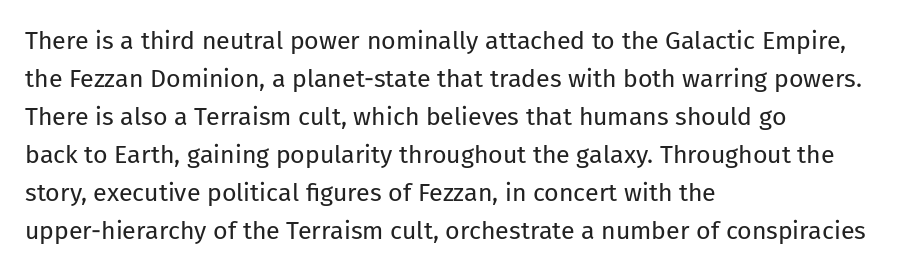
Q: Is the text bold? A: No.
Q: Is the text italic (slanted)? A: No, it is upright.
Q: Is the text underlined? A: No.
Q: How is the paragraph aligned? A: Left-aligned.
Q: Is the spacing between letters normal or unusually wide? A: Normal.
Q: Is the spacing between lines tight, normal or loose? A: Normal.
